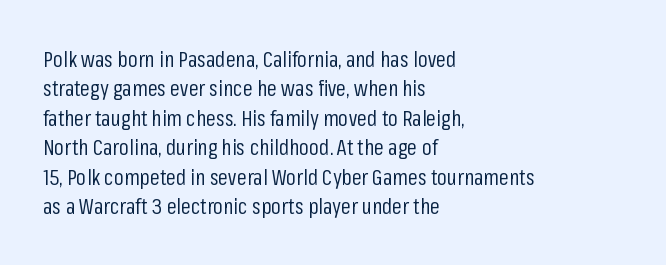
Q: Is the text bold? A: No.
Q: Is the text italic (slanted)? A: No, it is upright.
Q: Is the text underlined? A: No.
Q: How is the paragraph aligned? A: Left-aligned.
Q: Is the spacing between letters normal or unusually wide? A: Normal.
Q: Is the spacing between lines tight, normal or loose? A: Normal.
